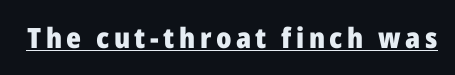
The image shows 28 px heavy sans-serif type, upright; set underlined; low stroke contrast and a medium x-height.
